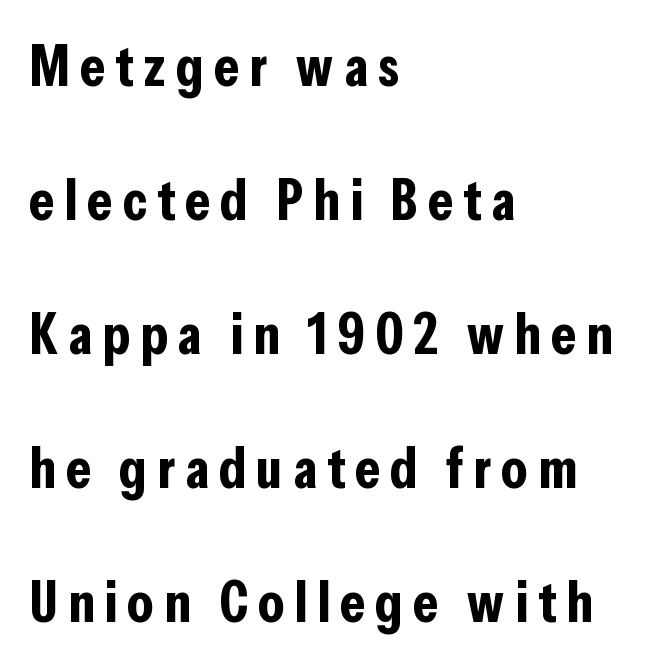
{"serif": "no", "italic": "no", "bold": "yes", "weight": "bold", "width": "condensed", "stroke_contrast": "low", "x_height": "medium", "monospaced": "no", "underline": "no", "align": "left", "line_spacing": "loose", "line_spacing_ratio": 2.31, "glyph_px": 58}
